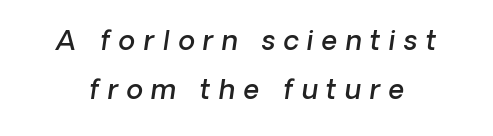
The image shows 27 px text type; set line spacing 1.82x, unusually wide letter spacing (+0.31 em), not underlined.
